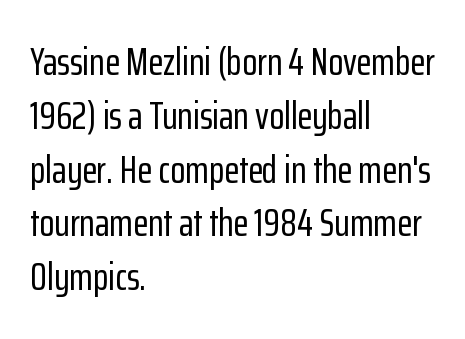
Q: Is the text italic (slanted)? A: No, it is upright.
Q: Is the typeface a serif or a sans-serif typeface? A: Sans-serif.
Q: Is the text underlined? A: No.
Q: How is the paragraph aligned? A: Left-aligned.
Q: Is the spacing between letters normal or unusually wide? A: Normal.
Q: Is the spacing between lines tight, normal or loose? A: Normal.
Q: Width (condensed, normal, or wide)? A: Condensed.
Q: Stroke contrast? A: Low.
Q: x-height? A: Medium.
Q: Monospaced? A: No.
